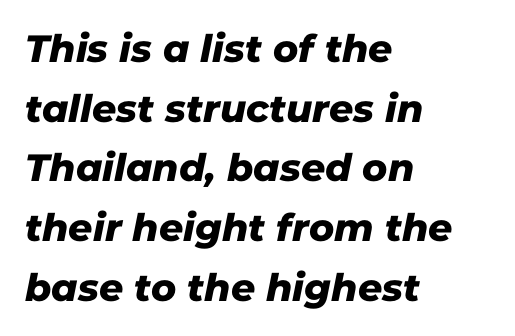
Q: Is the typeface a serif or a sans-serif typeface? A: Sans-serif.
Q: Is the text underlined? A: No.
Q: How is the paragraph aligned? A: Left-aligned.
Q: Is the spacing between letters normal or unusually wide? A: Normal.
Q: Is the spacing between lines tight, normal or loose? A: Normal.
Q: Width (condensed, normal, or wide)? A: Normal.
Q: Stroke contrast? A: Low.
Q: x-height? A: Medium.
Q: Monospaced? A: No.
